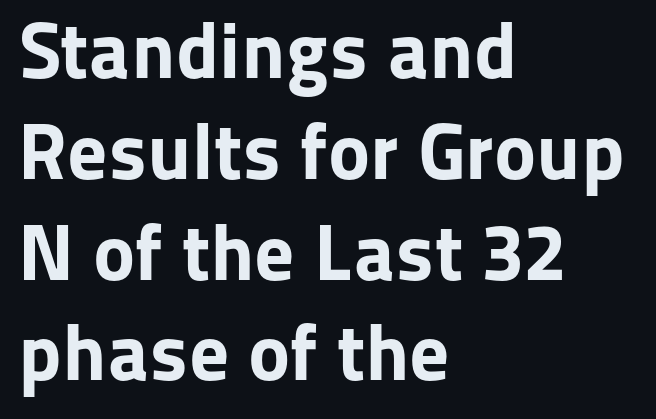
Q: Is the text bold? A: Yes.
Q: Is the text italic (slanted)? A: No, it is upright.
Q: Is the typeface a serif or a sans-serif typeface? A: Sans-serif.
Q: Is the text underlined? A: No.
Q: How is the paragraph aligned? A: Left-aligned.
Q: Is the spacing between letters normal or unusually wide? A: Normal.
Q: Is the spacing between lines tight, normal or loose? A: Normal.
Q: Width (condensed, normal, or wide)? A: Normal.
Q: Stroke contrast? A: Low.
Q: x-height? A: Medium.
Q: Monospaced? A: No.
